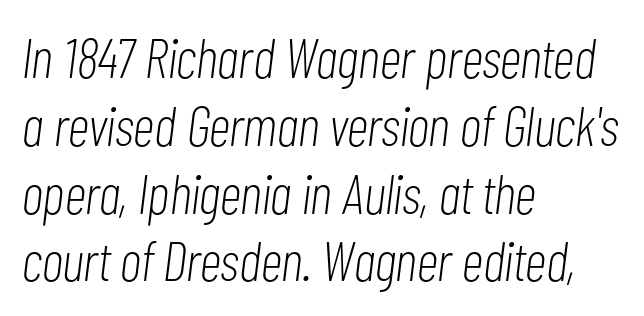
{"italic": "yes", "lean": "right", "slant_degrees": 7, "bold": "no", "weight": "light", "width": "condensed", "stroke_contrast": "low", "x_height": "medium", "monospaced": "no", "underline": "no", "align": "left", "line_spacing_ratio": 1.21, "letter_spacing": "normal", "letter_spacing_em": 0.0, "glyph_px": 56}
